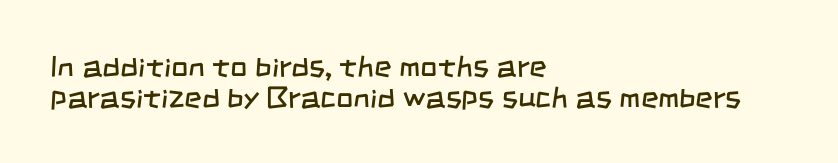
{"serif": "no", "bold": "no", "weight": "regular", "width": "condensed", "stroke_contrast": "low", "x_height": "large", "monospaced": "no", "underline": "no", "align": "left", "line_spacing": "tight", "line_spacing_ratio": 1.05, "letter_spacing": "normal", "letter_spacing_em": 0.0, "glyph_px": 30}
